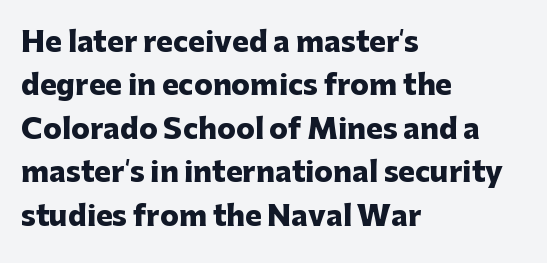
The image shows 28 px heavy sans-serif type, upright; set left-aligned, normal line spacing (1.55x), normal letter spacing, not underlined; low stroke contrast and a medium x-height.
